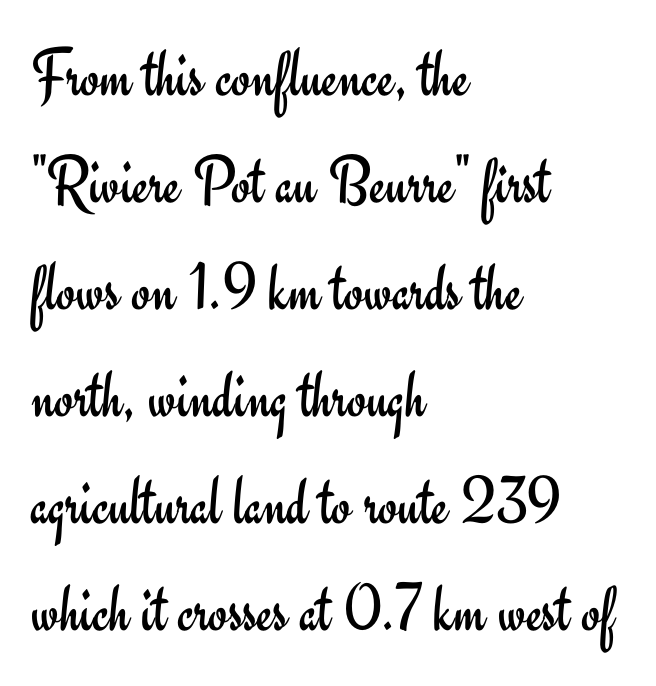
The image shows 69 px regular-weight sans-serif type; set left-aligned, normal line spacing (1.55x), normal letter spacing, not underlined; low stroke contrast and a small x-height.
